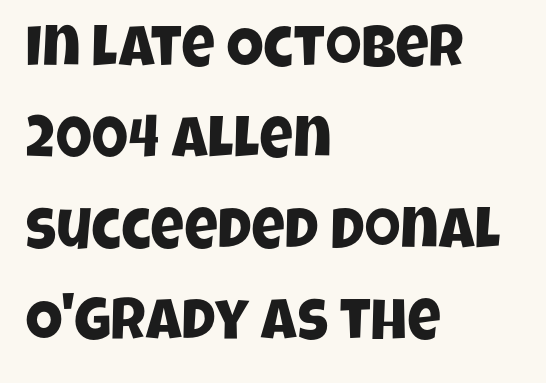
The image shows 58 px condensed sans-serif type; set left-aligned, normal line spacing (1.57x), normal letter spacing, not underlined; low stroke contrast and a large x-height.
